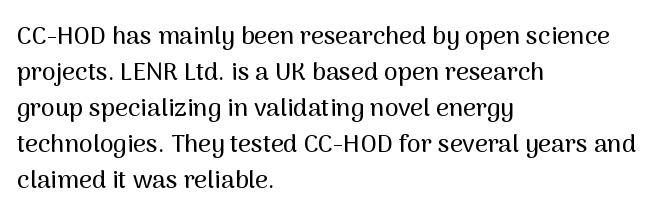
{"italic": "no", "underline": "no", "align": "left", "line_spacing": "normal", "line_spacing_ratio": 1.44, "letter_spacing": "normal", "letter_spacing_em": 0.0, "glyph_px": 25}
